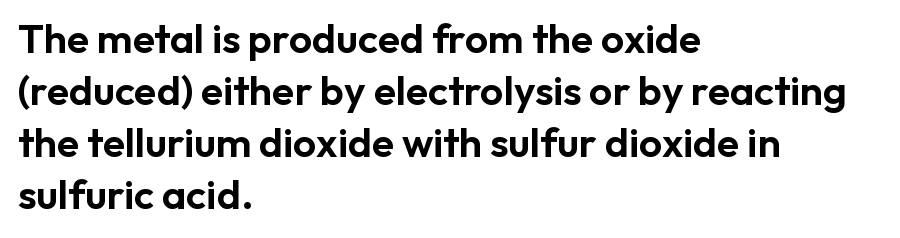
Q: Is the text italic (slanted)? A: No, it is upright.
Q: Is the typeface a serif or a sans-serif typeface? A: Sans-serif.
Q: Is the text underlined? A: No.
Q: How is the paragraph aligned? A: Left-aligned.
Q: Is the spacing between letters normal or unusually wide? A: Normal.
Q: Is the spacing between lines tight, normal or loose? A: Normal.
Q: Width (condensed, normal, or wide)? A: Normal.
Q: Stroke contrast? A: Low.
Q: x-height? A: Medium.
Q: Monospaced? A: No.
